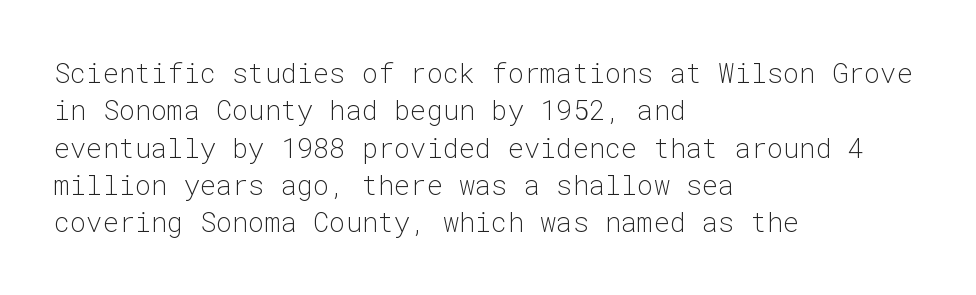
Q: Is the text bold? A: No.
Q: Is the text italic (slanted)? A: No, it is upright.
Q: Is the text underlined? A: No.
Q: How is the paragraph aligned? A: Left-aligned.
Q: Is the spacing between letters normal or unusually wide? A: Normal.
Q: Is the spacing between lines tight, normal or loose? A: Normal.
